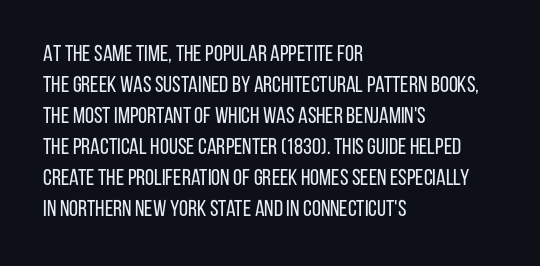
Posture: upright roman. The ragged edge is on the right, which tells us the setting is flush left. Reading down the column, the eye jumps a familiar distance to each next line. The specimen omits any rule beneath the text block's lines. The face looks like a standard text weight, possibly lighter.
